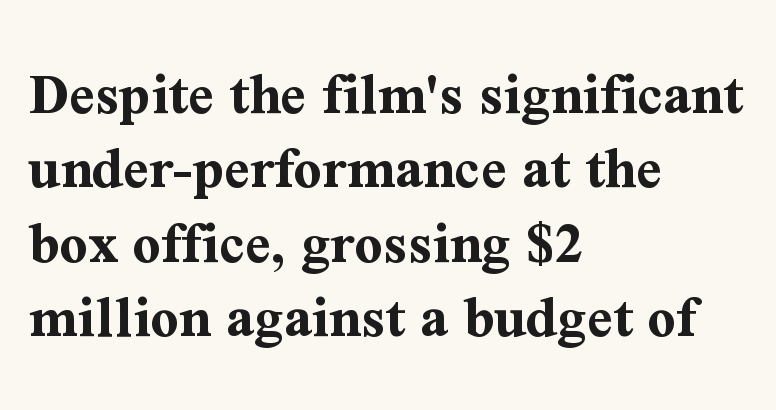
Line starts are locked; line ends wander. A roman cut, with each character standing at attention. Compared with typical body copy, the letter spacing here is the same. Character widths vary here, with narrow letters taking less room than wide ones. The characters look thick and weighty, a clear bold.
